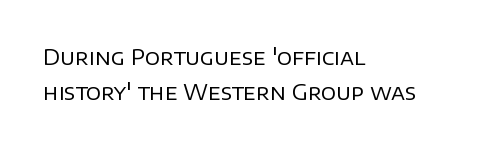
Which margin do the lines hug? The left one — the right edge is uneven. Does the lettering tilt? It doesn't — this is upright. The space directly below the letters is spotless. Horizontal bands of white between lines are of average thickness. The face looks like a standard text weight, possibly lighter.
